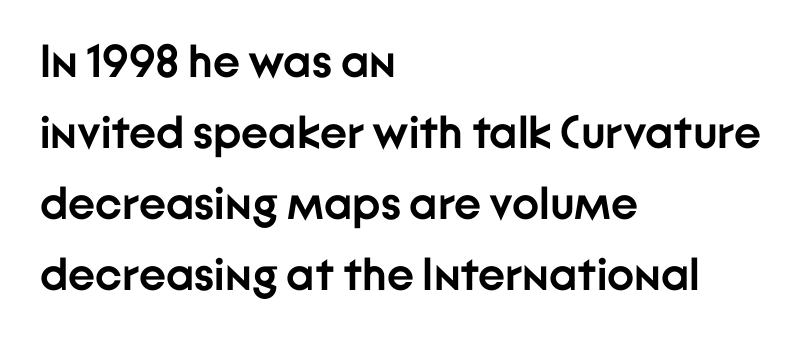
Q: Is the text bold? A: Yes.
Q: Is the text italic (slanted)? A: No, it is upright.
Q: Is the typeface a serif or a sans-serif typeface? A: Sans-serif.
Q: Is the text underlined? A: No.
Q: How is the paragraph aligned? A: Left-aligned.
Q: Is the spacing between letters normal or unusually wide? A: Normal.
Q: Is the spacing between lines tight, normal or loose? A: Normal.
Q: Width (condensed, normal, or wide)? A: Normal.
Q: Stroke contrast? A: Low.
Q: x-height? A: Medium.
Q: Monospaced? A: No.
